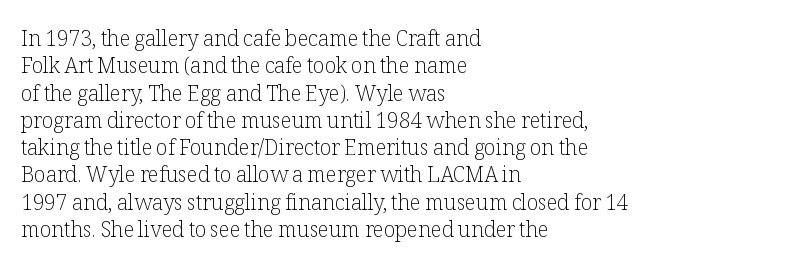
The image shows 21 px text type, upright; set left-aligned, normal line spacing (1.3x), normal letter spacing, not underlined.
